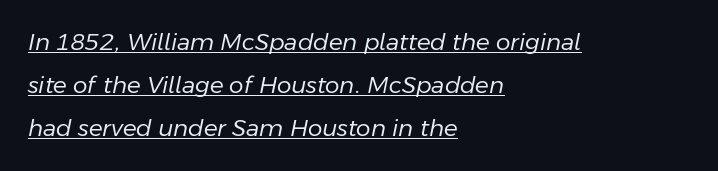
The axis of the letterforms is tilted away from vertical. This rendering leaves character spacing at its baseline value. Counters stay open thanks to moderate or lighter strokes. Descenders here cross a horizontal rule under the line. The paragraph shown leans on its left margin.
